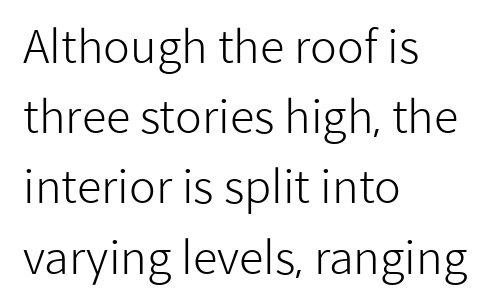
The image shows 45 px light sans-serif type, upright; set left-aligned, normal line spacing (1.56x), normal letter spacing, not underlined; low stroke contrast and a medium x-height.
